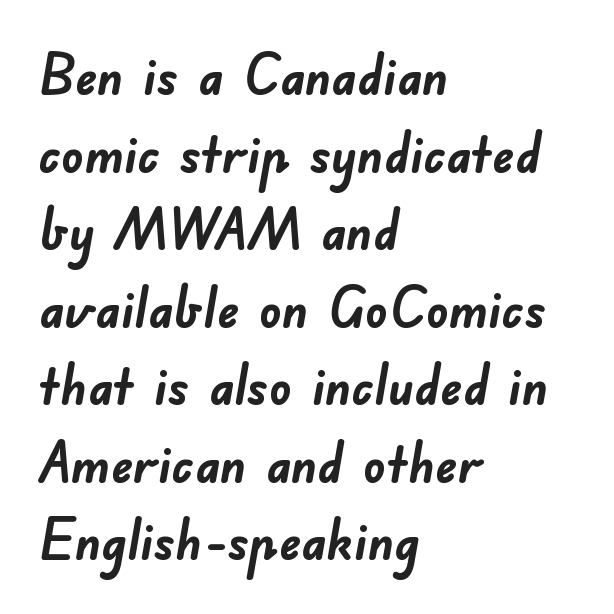
Q: Is the text bold? A: Yes.
Q: Is the typeface a serif or a sans-serif typeface? A: Sans-serif.
Q: Is the text underlined? A: No.
Q: How is the paragraph aligned? A: Left-aligned.
Q: Is the spacing between letters normal or unusually wide? A: Normal.
Q: Is the spacing between lines tight, normal or loose? A: Normal.
Q: Width (condensed, normal, or wide)? A: Normal.
Q: Stroke contrast? A: Low.
Q: x-height? A: Small.
Q: Monospaced? A: No.
